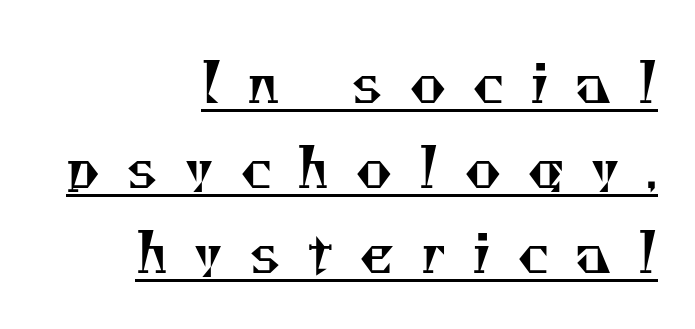
A typesetter would call this proportional, since set widths differ per character. Glyph-to-glyph distance is far greater than everyday printed text. The paragraph shown leans on its right margin. Serif or sans? Serif — the stroke terminals have little feet. Normally led — the rows are evenly, conventionally spaced.
